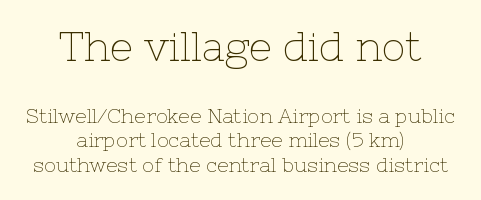
The image shows 40 px thin serif type, upright; set centered, line spacing 1.22x, normal letter spacing, not underlined; the first (top) block is 2.0x larger; low stroke contrast and a medium x-height.
